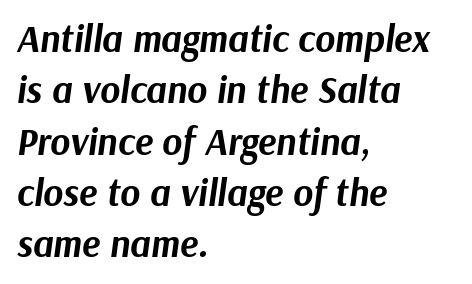
Q: Is the text bold? A: Yes.
Q: Is the text italic (slanted)? A: Yes, it leans right by about 9 degrees.
Q: Is the text underlined? A: No.
Q: How is the paragraph aligned? A: Left-aligned.
Q: Is the spacing between letters normal or unusually wide? A: Normal.
Q: Is the spacing between lines tight, normal or loose? A: Normal.
Q: Width (condensed, normal, or wide)? A: Normal.
Q: Stroke contrast? A: Medium.
Q: x-height? A: Medium.
Q: Monospaced? A: No.
